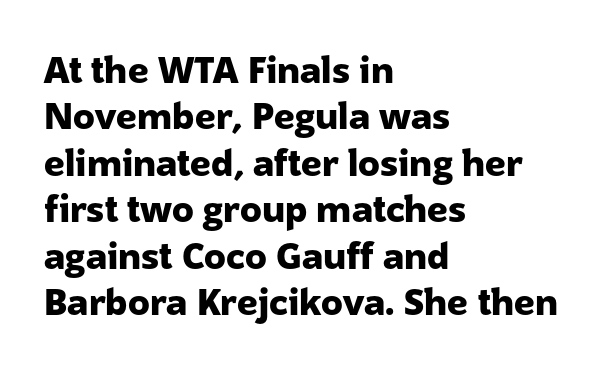
{"serif": "no", "italic": "no", "bold": "yes", "weight": "heavy", "width": "normal", "stroke_contrast": "low", "x_height": "medium", "monospaced": "no", "underline": "no", "align": "left", "line_spacing": "normal", "line_spacing_ratio": 1.29, "letter_spacing": "normal", "letter_spacing_em": 0.0, "glyph_px": 36}
